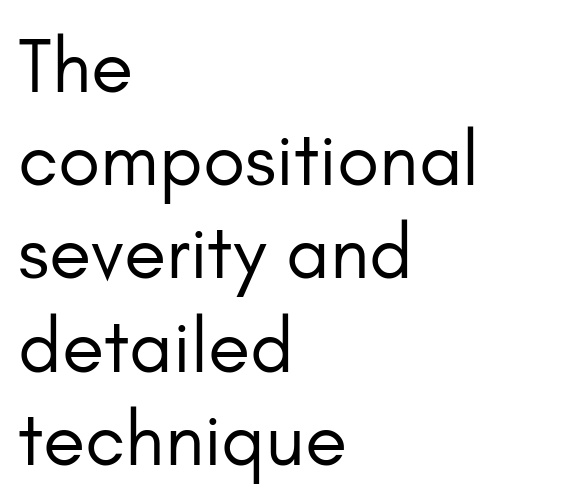
The zone under the glyphs is completely vacant. Type style note: lacks serifs. Caption: standard tracking, unaltered. A typesetter would mark this as roman, not italic. The passage shown is typed in a proportional face where columns would drift. These lines stack with their left ends in a neat column.
